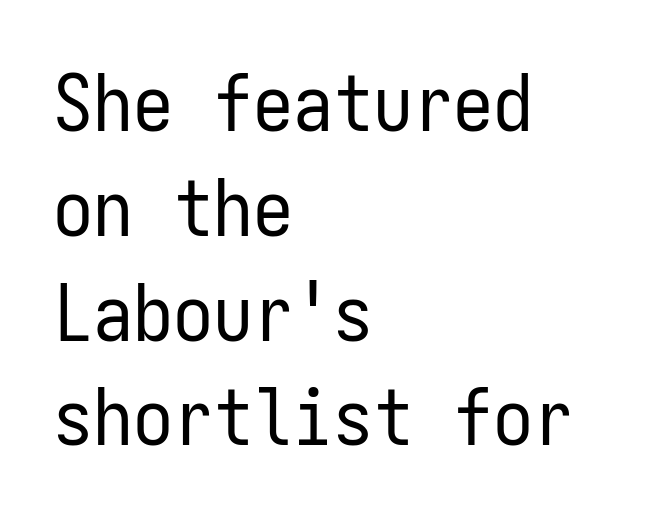
The image shows 80 px regular-weight, condensed sans-serif type, upright, monospaced; set left-aligned, normal line spacing (1.31x), normal letter spacing, not underlined; low stroke contrast and a medium x-height.
